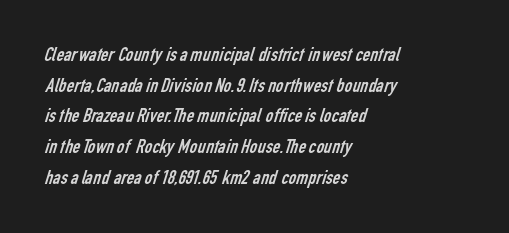
{"bold": "no", "underline": "no", "align": "left", "line_spacing": "normal", "line_spacing_ratio": 1.46, "letter_spacing": "normal", "letter_spacing_em": 0.0, "glyph_px": 21}
